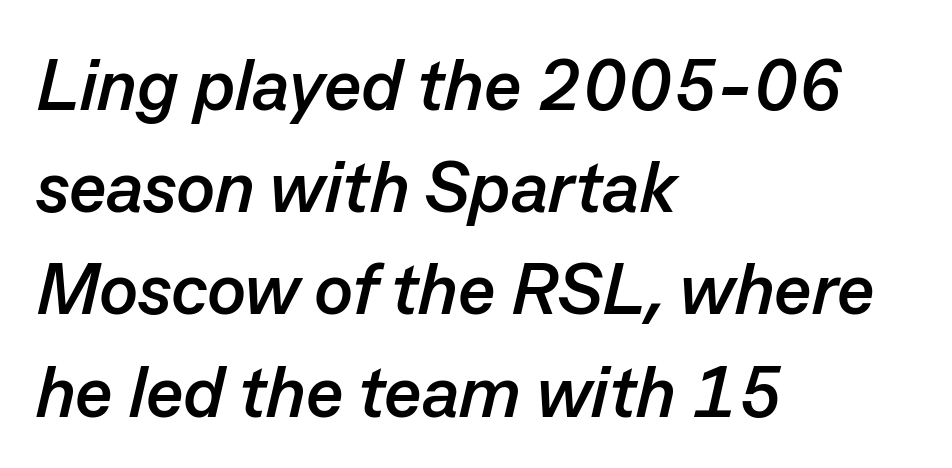
Q: Is the text bold? A: Yes.
Q: Is the text italic (slanted)? A: Yes, it leans right by about 13 degrees.
Q: Is the text underlined? A: No.
Q: How is the paragraph aligned? A: Left-aligned.
Q: Is the spacing between letters normal or unusually wide? A: Normal.
Q: Is the spacing between lines tight, normal or loose? A: Normal.
Q: Width (condensed, normal, or wide)? A: Normal.
Q: Stroke contrast? A: Low.
Q: x-height? A: Medium.
Q: Monospaced? A: No.
